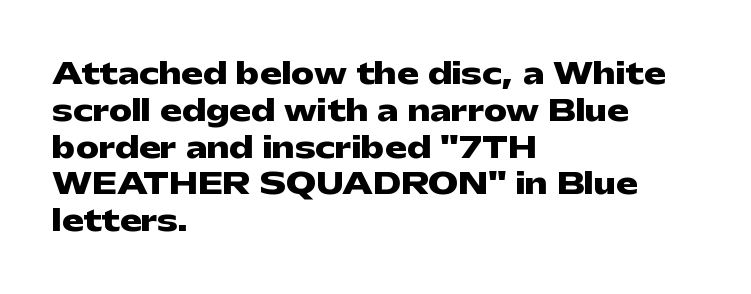
These lines keep a tight, regular rhythm from letter to letter. The rag falls on the right side of this text block. Check under the words: just untouched page. Spacing verdict: proportional, widths tailored to each character. What's the leading like? Ordinary, nothing unusual.
